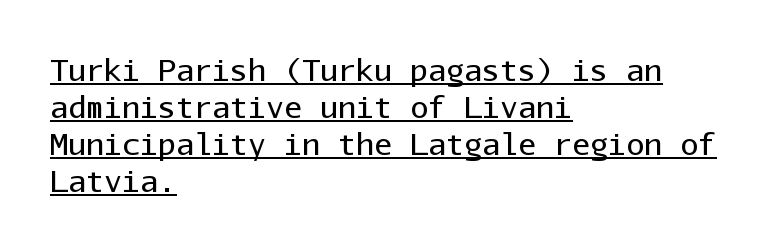
The image shows 30 px regular-weight sans-serif type, upright, monospaced; set left-aligned, line spacing 1.23x, normal letter spacing, underlined; low stroke contrast and a medium x-height.
